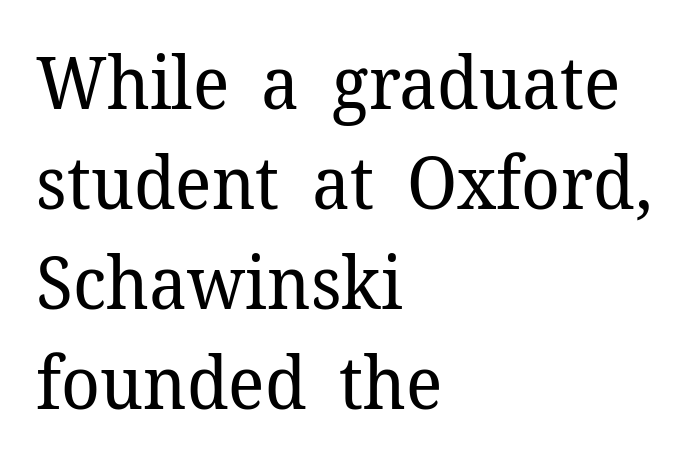
Does the copy run flush right? No — it runs flush left. This is the regular roman posture of the typeface. Check under the words: just untouched page. Weight: regular or lighter.
